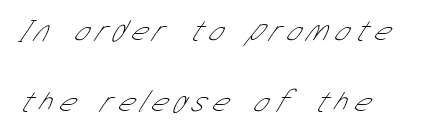
Is this a sans? Yes — the strokes have no serifs. Just letters on the line, the space beneath them empty. Ink coverage per letter is moderate at most. Spacing between characters has been opened up far beyond the box default. The lines are spread far apart with generous leading. The face used here is proportionally spaced, like ordinary book or web type.
